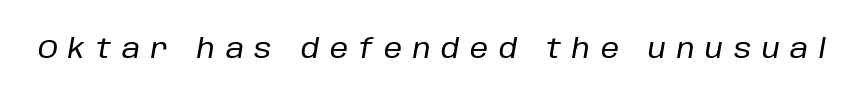
Q: Is the text italic (slanted)? A: Yes, it leans right by about 10 degrees.
Q: Is the text underlined? A: No.
Q: Is the spacing between letters normal or unusually wide? A: Unusually wide.
